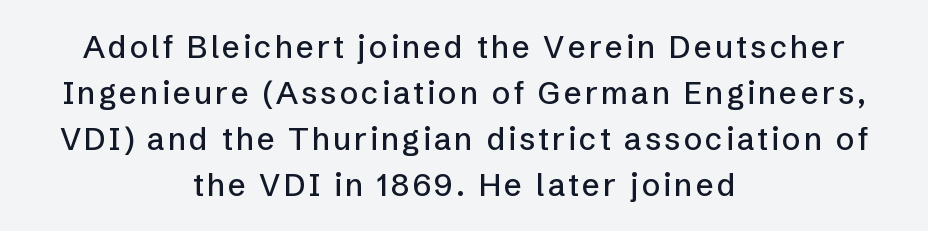
Q: Is the text italic (slanted)? A: No, it is upright.
Q: Is the typeface a serif or a sans-serif typeface? A: Sans-serif.
Q: Is the text underlined? A: No.
Q: How is the paragraph aligned? A: Centered.
Q: Is the spacing between lines tight, normal or loose? A: Normal.
Q: Width (condensed, normal, or wide)? A: Normal.
Q: Stroke contrast? A: Low.
Q: x-height? A: Medium.
Q: Monospaced? A: No.
